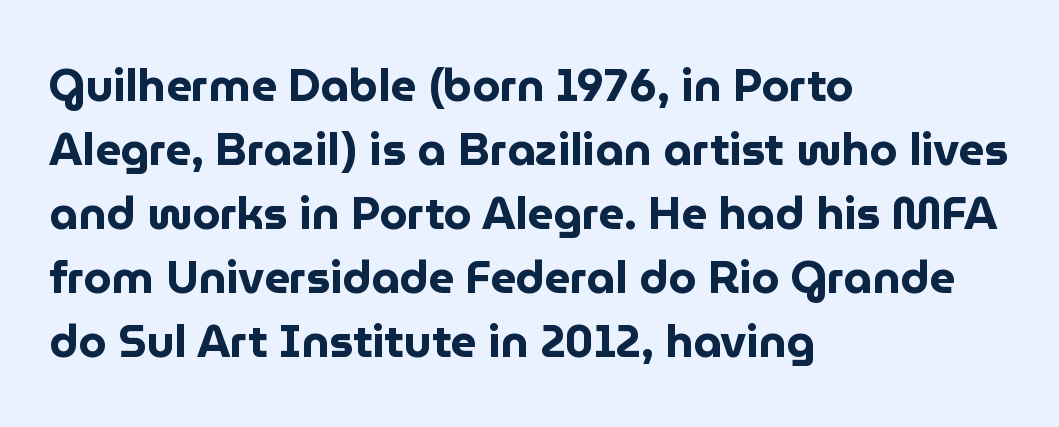
{"serif": "no", "italic": "no", "bold": "yes", "weight": "bold", "width": "normal", "stroke_contrast": "low", "x_height": "medium", "monospaced": "no", "underline": "no", "align": "left", "line_spacing": "normal", "line_spacing_ratio": 1.42, "letter_spacing": "normal", "letter_spacing_em": 0.0, "glyph_px": 45}
